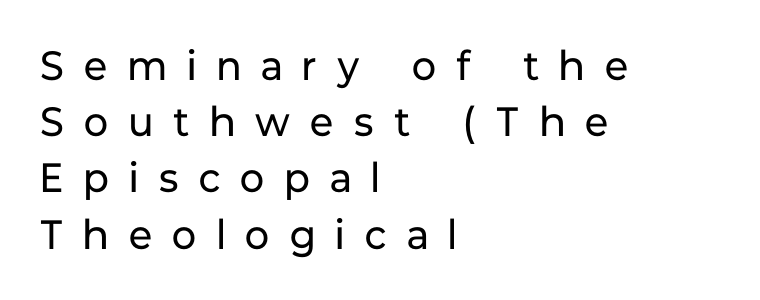
Q: Is the text bold? A: No.
Q: Is the text italic (slanted)? A: No, it is upright.
Q: Is the typeface a serif or a sans-serif typeface? A: Sans-serif.
Q: Is the text underlined? A: No.
Q: How is the paragraph aligned? A: Left-aligned.
Q: Is the spacing between letters normal or unusually wide? A: Unusually wide.
Q: Is the spacing between lines tight, normal or loose? A: Normal.
Q: Width (condensed, normal, or wide)? A: Normal.
Q: Stroke contrast? A: Low.
Q: x-height? A: Medium.
Q: Monospaced? A: No.
